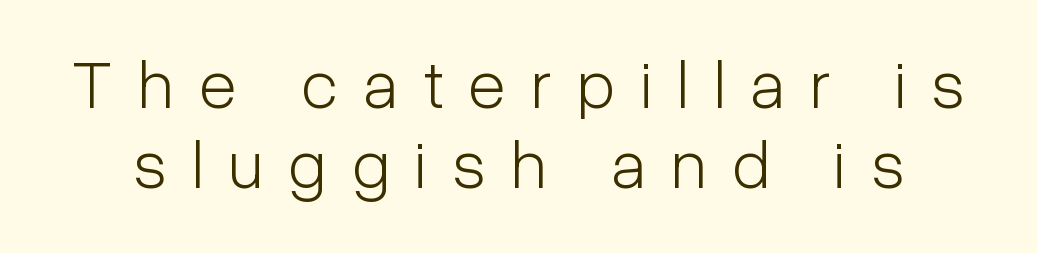
{"serif": "no", "italic": "no", "bold": "no", "weight": "light", "width": "condensed", "stroke_contrast": "low", "x_height": "medium", "monospaced": "no", "underline": "no", "line_spacing_ratio": 1.16, "letter_spacing": "wide", "letter_spacing_em": 0.37, "glyph_px": 69}
